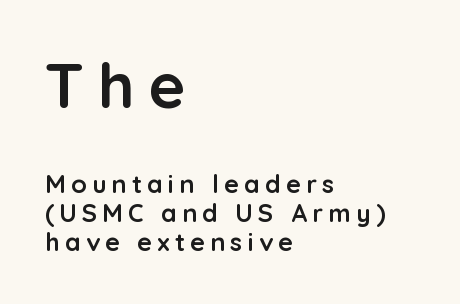
{"serif": "no", "italic": "no", "bold": "yes", "weight": "semibold", "width": "normal", "stroke_contrast": "low", "x_height": "medium", "monospaced": "no", "underline": "no", "align": "left", "line_spacing_ratio": 1.16, "letter_spacing": "wide", "letter_spacing_em": 0.21, "larger_block": "first", "size_ratio": 2.52, "glyph_px": 63}
